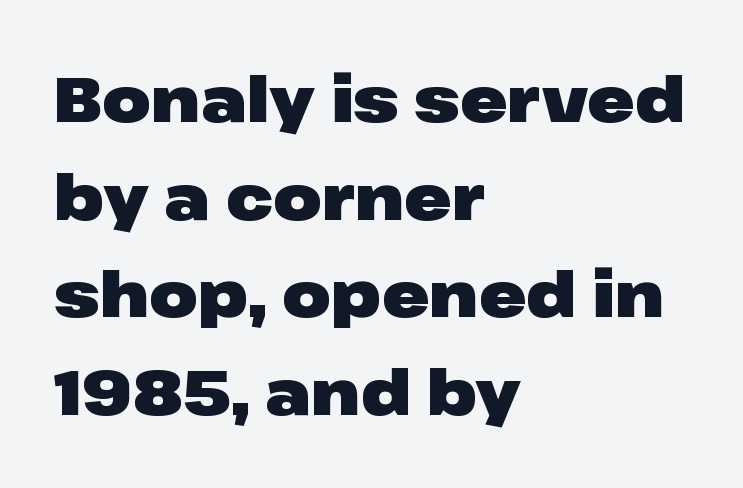
The image shows 63 px heavy, wide sans-serif type, upright; set left-aligned, normal line spacing (1.55x), normal letter spacing, not underlined; low stroke contrast and a medium x-height.
